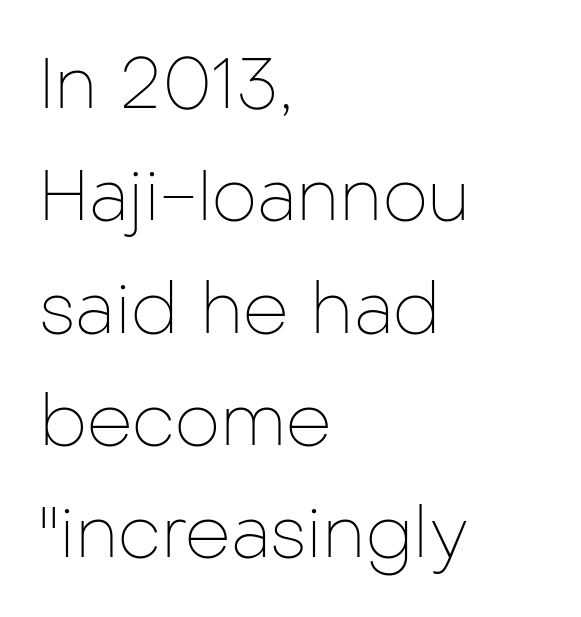
{"serif": "no", "italic": "no", "bold": "no", "weight": "thin", "width": "normal", "stroke_contrast": "low", "x_height": "medium", "monospaced": "no", "underline": "no", "align": "left", "line_spacing": "normal", "line_spacing_ratio": 1.56, "letter_spacing": "normal", "letter_spacing_em": 0.0, "glyph_px": 72}
